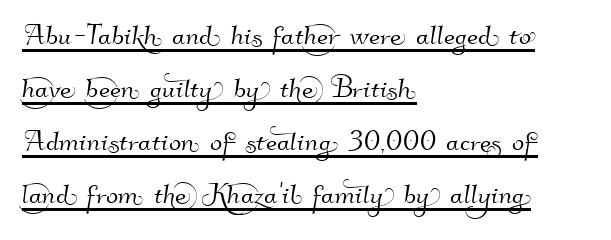
Looks like someone drew a line under every word here. Notice how descenders clear the ascenders below comfortably — that's standard leading. Compared with typical body copy, the letter spacing here is the same. The typesetter chose a ragged-right arrangement here. Looks like regular typesetting: each glyph gets only the width it needs. Nothing sits at the stroke ends, so this counts as sans-serif.
